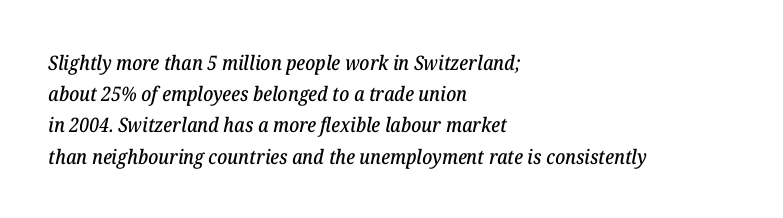
{"italic": "yes", "lean": "right", "slant_degrees": 12, "underline": "no", "align": "left", "line_spacing": "normal", "line_spacing_ratio": 1.56, "letter_spacing": "normal", "letter_spacing_em": 0.0, "glyph_px": 20}
